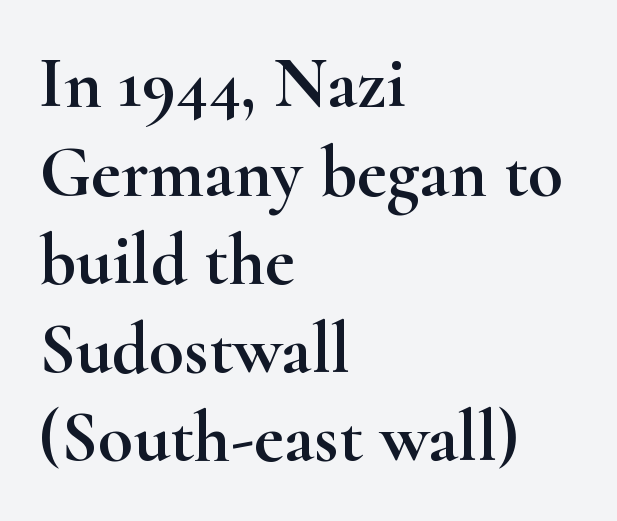
The image shows 72 px wide serif type, upright; set left-aligned, line spacing 1.23x, normal letter spacing, not underlined; high stroke contrast and a small x-height.
